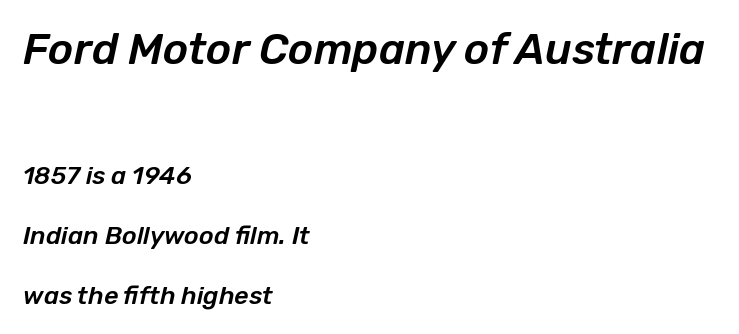
Characters are canted at an angle relative to the baseline's perpendicular. Standard letterfit; no display-style spreading of the glyphs. These two chunks differ in scale, with the top chunk taking the larger measure. The letters advance in unequal steps, a hallmark of proportional type. In CSS terms this would be text-align: left.
